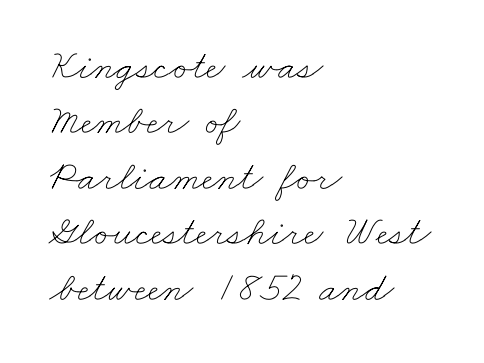
Q: Is the text bold? A: No.
Q: Is the text underlined? A: No.
Q: How is the paragraph aligned? A: Left-aligned.
Q: Is the spacing between letters normal or unusually wide? A: Normal.
Q: Is the spacing between lines tight, normal or loose? A: Normal.
Q: Width (condensed, normal, or wide)? A: Wide.
Q: Stroke contrast? A: Low.
Q: x-height? A: Small.
Q: Monospaced? A: No.
